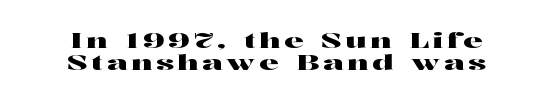
Q: Is the text italic (slanted)? A: No, it is upright.
Q: Is the text underlined? A: No.
Q: How is the paragraph aligned? A: Centered.
Q: Is the spacing between lines tight, normal or loose? A: Tight.
